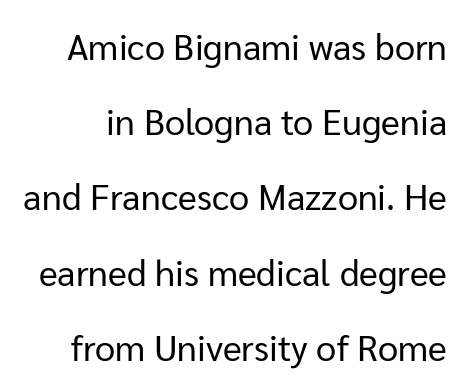
The image shows 36 px regular-weight sans-serif type, upright; set loose line spacing (2.09x), normal letter spacing, not underlined; low stroke contrast and a medium x-height.
